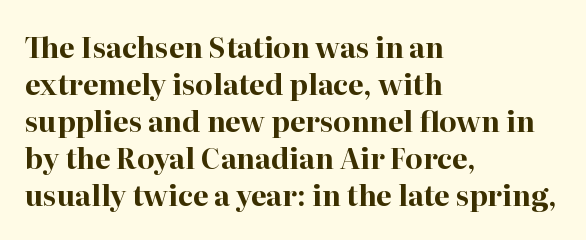
Q: Is the text bold? A: Yes.
Q: Is the text italic (slanted)? A: No, it is upright.
Q: Is the typeface a serif or a sans-serif typeface? A: Serif.
Q: Is the text underlined? A: No.
Q: How is the paragraph aligned? A: Left-aligned.
Q: Is the spacing between letters normal or unusually wide? A: Normal.
Q: Is the spacing between lines tight, normal or loose? A: Normal.
Q: Width (condensed, normal, or wide)? A: Normal.
Q: Stroke contrast? A: High.
Q: x-height? A: Medium.
Q: Monospaced? A: No.
